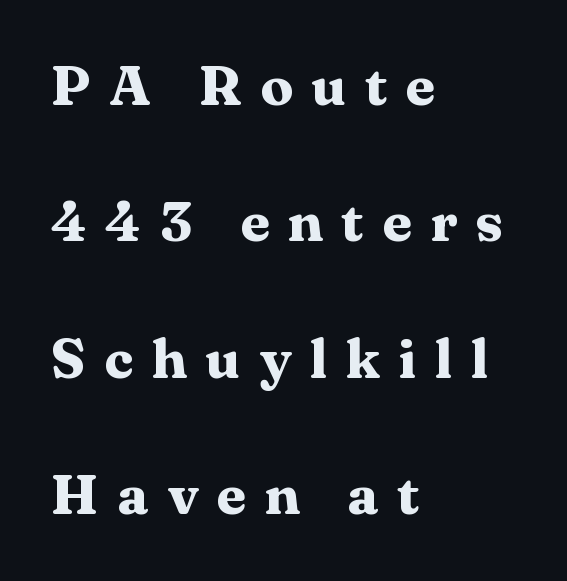
Horizontal bands of white between lines are thick stripes. The ragged edge is on the right, which tells us the setting is flush left. Look at the bottom of the vertical strokes: they flare into serifs here. The typography opts for an upright posture over an oblique one. Caption: expanded tracking, letters set apart. You could not count columns in this text — the font is proportionally spaced.
